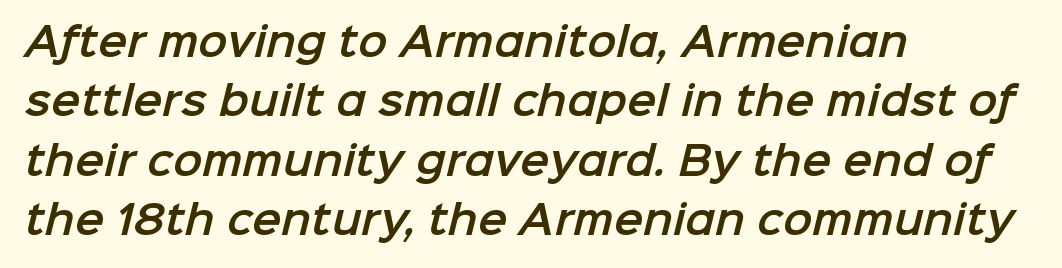
The image shows 39 px sans-serif type; set left-aligned, normal line spacing (1.52x), normal letter spacing, not underlined; low stroke contrast and a medium x-height.
